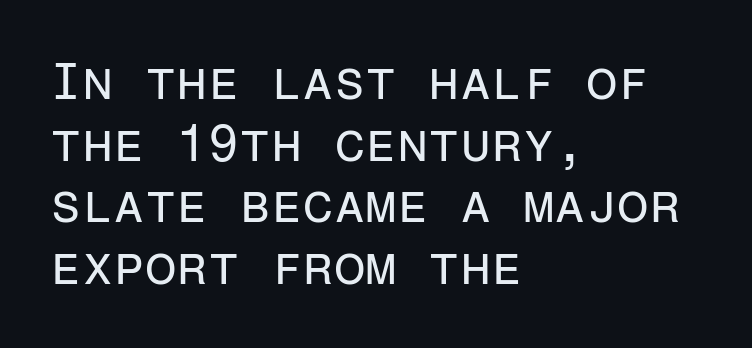
This sample uses plain, unmodified letter spacing. Horizontally, the lines are justified to the leading edge only. This is the regular roman posture of the typeface. This is not heavy type; no bold has been used. The rendering uses typewriter-style spacing with identical character cells. Unmarked baselines from the first word to the last.
